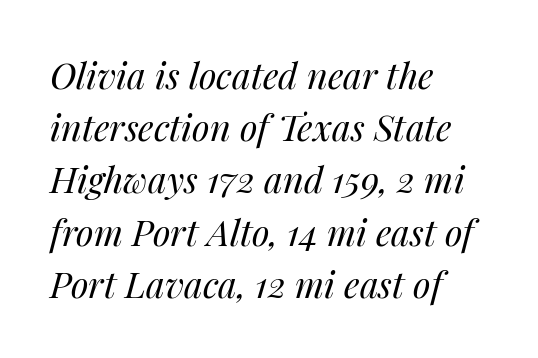
Q: Is the text bold? A: No.
Q: Is the text italic (slanted)? A: Yes, it leans right by about 14 degrees.
Q: Is the text underlined? A: No.
Q: How is the paragraph aligned? A: Left-aligned.
Q: Is the spacing between letters normal or unusually wide? A: Normal.
Q: Is the spacing between lines tight, normal or loose? A: Normal.
Q: Width (condensed, normal, or wide)? A: Normal.
Q: Stroke contrast? A: Medium.
Q: x-height? A: Medium.
Q: Monospaced? A: No.
